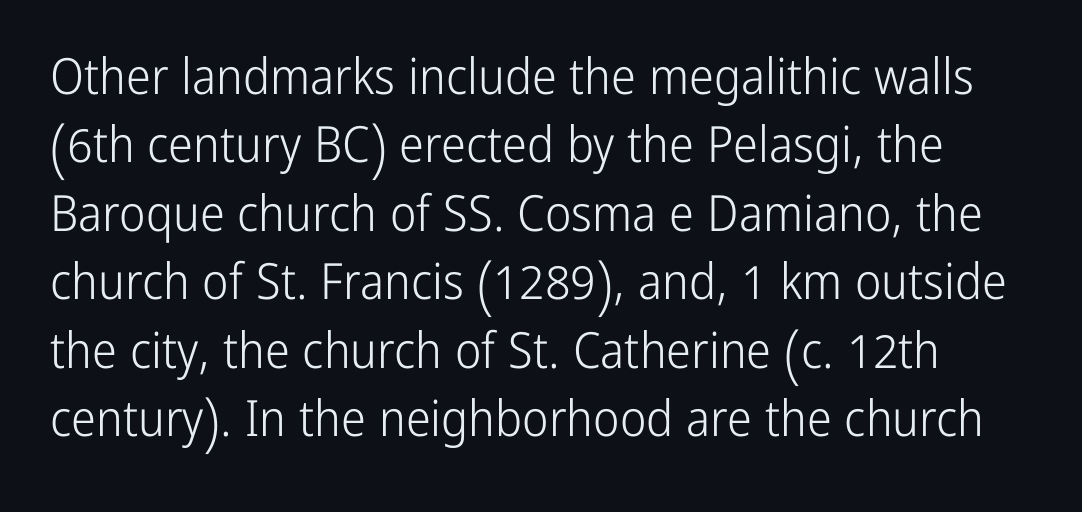
{"serif": "no", "italic": "no", "bold": "no", "weight": "light", "width": "condensed", "stroke_contrast": "low", "x_height": "medium", "monospaced": "no", "underline": "no", "line_spacing": "normal", "line_spacing_ratio": 1.37, "letter_spacing": "normal", "letter_spacing_em": 0.0, "glyph_px": 50}
